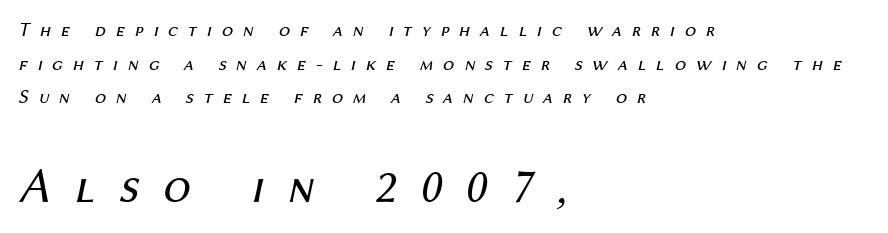
The image shows 49 px regular-weight type, italic (leaning right); set left-aligned, normal line spacing (1.68x), unusually wide letter spacing (+0.49 em), not underlined; the second (bottom) block is 2.45x larger; medium stroke contrast and a medium x-height.
